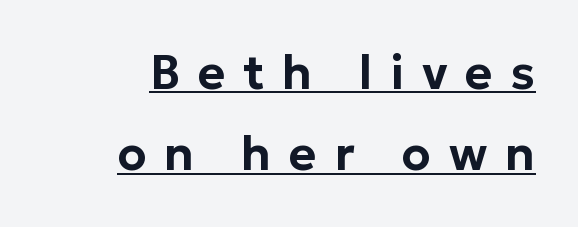
Q: Is the text italic (slanted)? A: No, it is upright.
Q: Is the typeface a serif or a sans-serif typeface? A: Sans-serif.
Q: Is the text underlined? A: Yes.
Q: How is the paragraph aligned? A: Right-aligned.
Q: Is the spacing between letters normal or unusually wide? A: Unusually wide.
Q: Width (condensed, normal, or wide)? A: Normal.
Q: Stroke contrast? A: Low.
Q: x-height? A: Medium.
Q: Monospaced? A: No.
